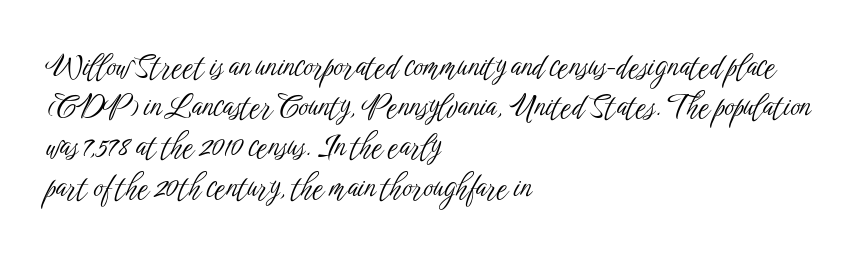
Note the varied advance widths — an 'i' is clearly narrower than an 'm'. The text block is weighted toward the left margin, trailing off unevenly rightward. The horizontal fit of the characters is conventional and even. The font family rendered here belongs to the sans-serif group. Leading: standard.
